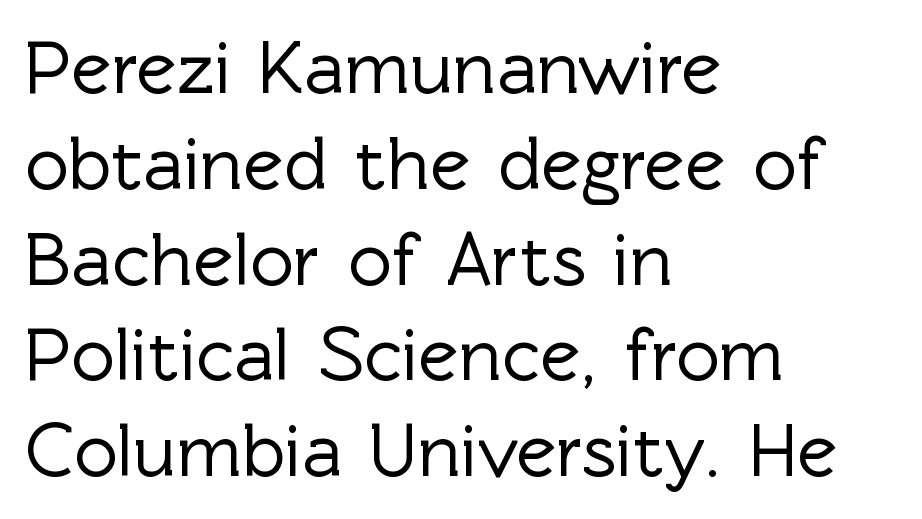
{"serif": "no", "italic": "no", "width": "normal", "x_height": "medium", "monospaced": "no", "underline": "no", "align": "left", "line_spacing": "normal", "line_spacing_ratio": 1.26, "letter_spacing": "normal", "letter_spacing_em": 0.0, "glyph_px": 76}
